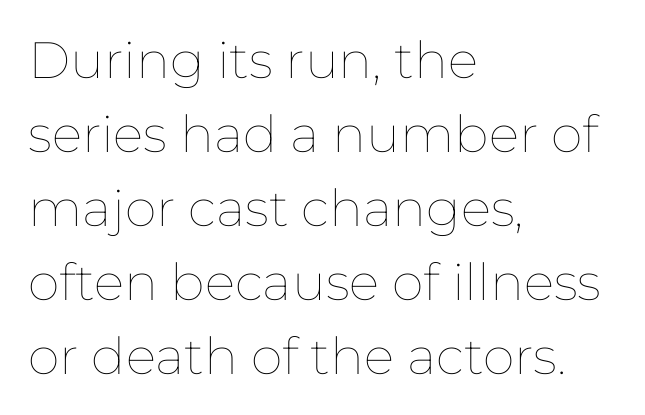
{"italic": "no", "bold": "no", "weight": "thin", "width": "normal", "stroke_contrast": "low", "x_height": "medium", "monospaced": "no", "underline": "no", "align": "left", "line_spacing": "normal", "line_spacing_ratio": 1.45, "letter_spacing": "normal", "letter_spacing_em": 0.0, "glyph_px": 51}
